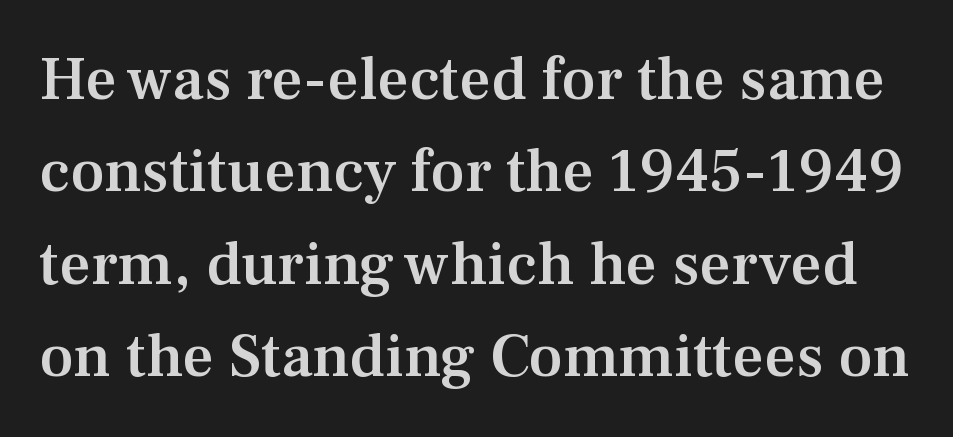
{"serif": "yes", "italic": "no", "bold": "semi", "weight": "semibold", "width": "normal", "stroke_contrast": "medium", "x_height": "medium", "monospaced": "no", "underline": "no", "line_spacing": "normal", "line_spacing_ratio": 1.49, "letter_spacing": "normal", "letter_spacing_em": 0.0, "glyph_px": 62}
